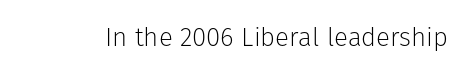
The image shows 26 px text type, upright; set normal letter spacing, not underlined.
